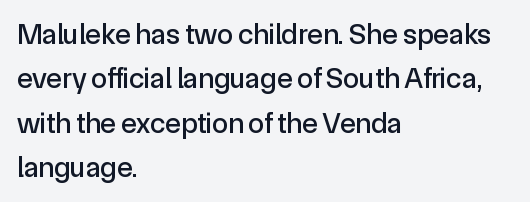
{"serif": "no", "italic": "no", "width": "normal", "x_height": "medium", "monospaced": "no", "underline": "no", "align": "left", "line_spacing": "normal", "line_spacing_ratio": 1.53, "letter_spacing": "normal", "letter_spacing_em": 0.0, "glyph_px": 29}
